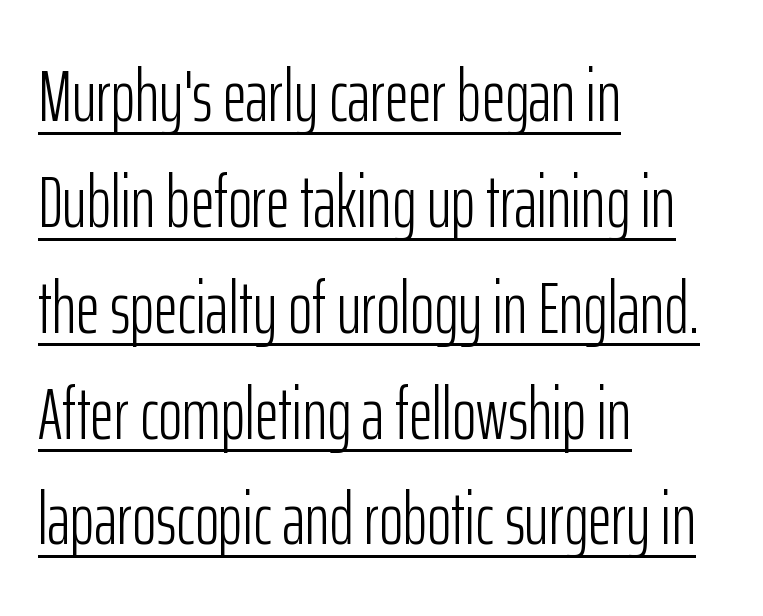
{"serif": "no", "italic": "no", "bold": "no", "weight": "light", "width": "condensed", "stroke_contrast": "low", "x_height": "medium", "monospaced": "no", "underline": "yes", "align": "left", "line_spacing": "normal", "line_spacing_ratio": 1.45, "letter_spacing": "normal", "letter_spacing_em": 0.0, "glyph_px": 73}
